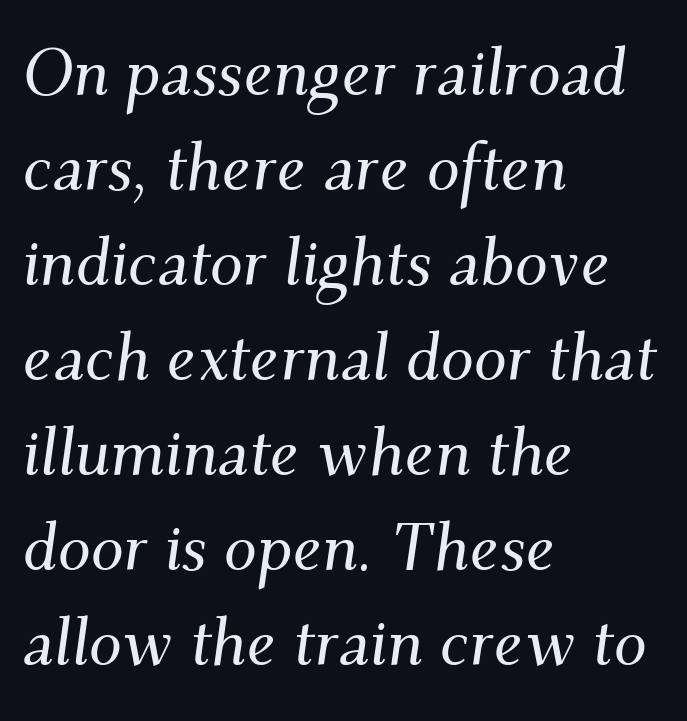
{"serif": "yes", "italic": "yes", "lean": "right", "slant_degrees": 9, "width": "normal", "stroke_contrast": "medium", "x_height": "small", "monospaced": "no", "underline": "no", "align": "left", "line_spacing": "normal", "line_spacing_ratio": 1.44, "letter_spacing": "normal", "letter_spacing_em": 0.0, "glyph_px": 66}
